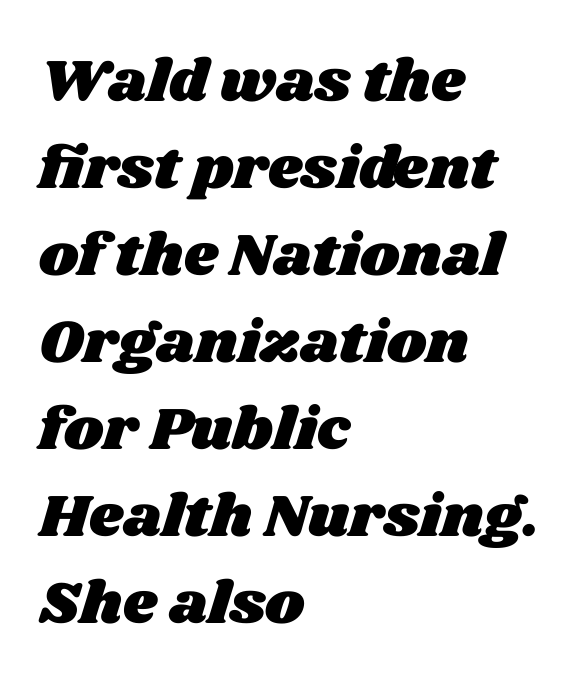
Inter-character spacing is left at the font's built-in metrics. Is the block centered? No — it sits flush against the left margin. A typesetter would call this leading conventional body-copy spacing. Looks like regular typesetting: each glyph gets only the width it needs.
